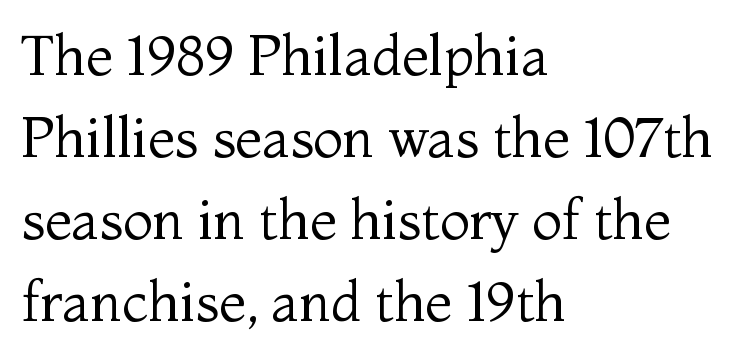
The image shows 55 px regular-weight serif type, upright; set left-aligned, normal line spacing (1.49x), normal letter spacing, not underlined; medium stroke contrast and a medium x-height.
